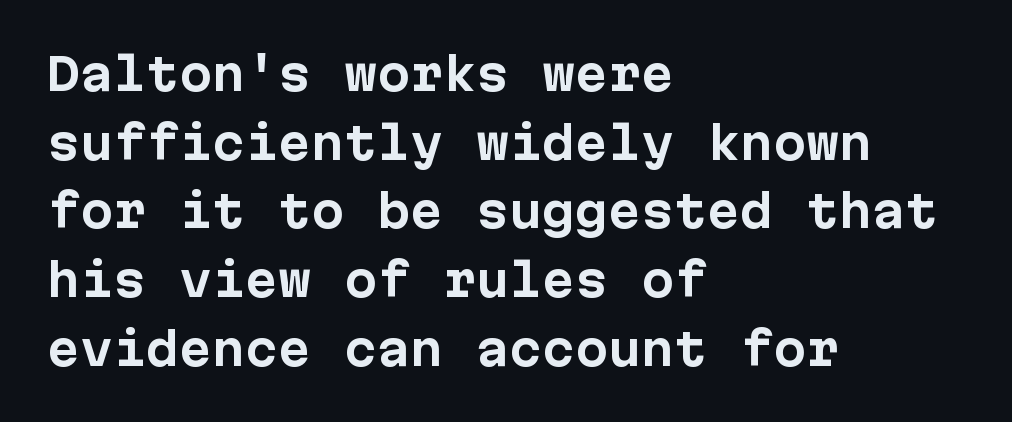
{"serif": "no", "italic": "no", "bold": "yes", "weight": "bold", "width": "normal", "stroke_contrast": "low", "x_height": "medium", "underline": "no", "align": "left", "line_spacing": "normal", "line_spacing_ratio": 1.56, "letter_spacing": "normal", "letter_spacing_em": 0.0, "glyph_px": 44}
